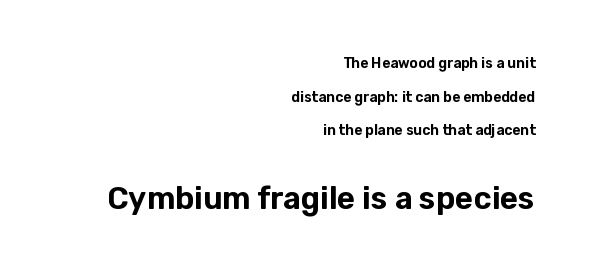
The image shows 31 px sans-serif type, upright; set right-aligned, loose line spacing (2.4x), normal letter spacing, not underlined; the second (bottom) block is 2.21x larger; low stroke contrast and a medium x-height.
